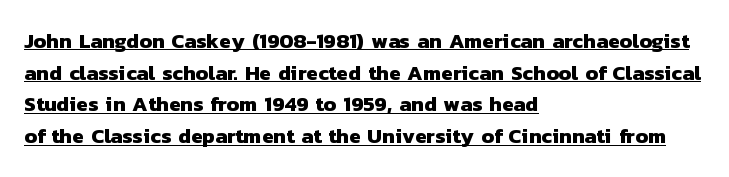
{"bold": "yes", "underline": "yes", "align": "left", "line_spacing": "normal", "line_spacing_ratio": 1.51, "letter_spacing": "normal", "letter_spacing_em": 0.0, "glyph_px": 21}
